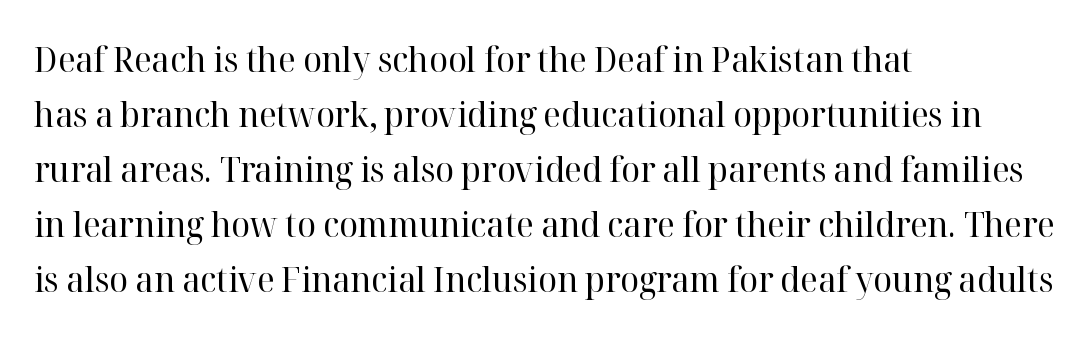
Check the space under the baseline: it is left empty. The characters display serif detailing at their extremities. Character widths vary here, with narrow letters taking less room than wide ones. A quiet, ordinary-to-light weight characterises the typeface. Caption: multi-line text, flush left, ragged right.
